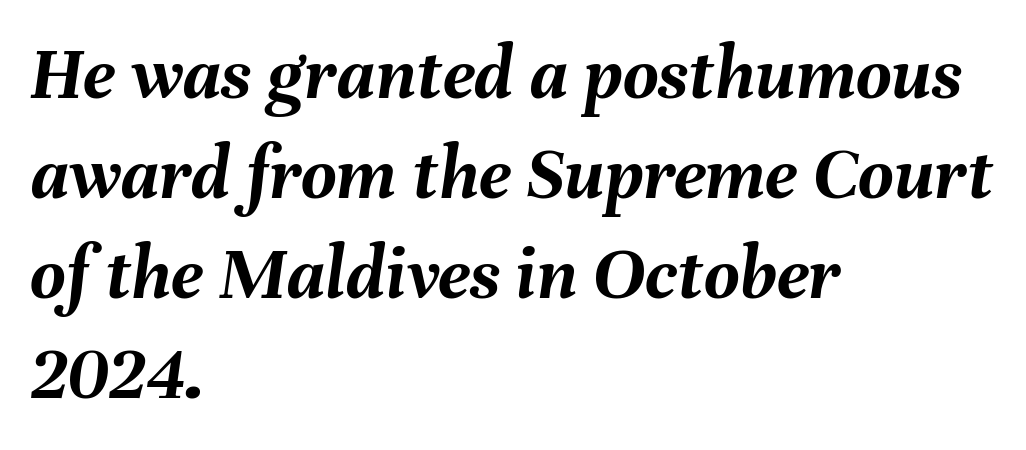
{"italic": "yes", "lean": "right", "slant_degrees": 8, "bold": "yes", "weight": "semibold", "width": "normal", "stroke_contrast": "medium", "x_height": "medium", "monospaced": "no", "underline": "no", "align": "left", "line_spacing": "normal", "line_spacing_ratio": 1.3, "letter_spacing": "normal", "letter_spacing_em": 0.0, "glyph_px": 77}
